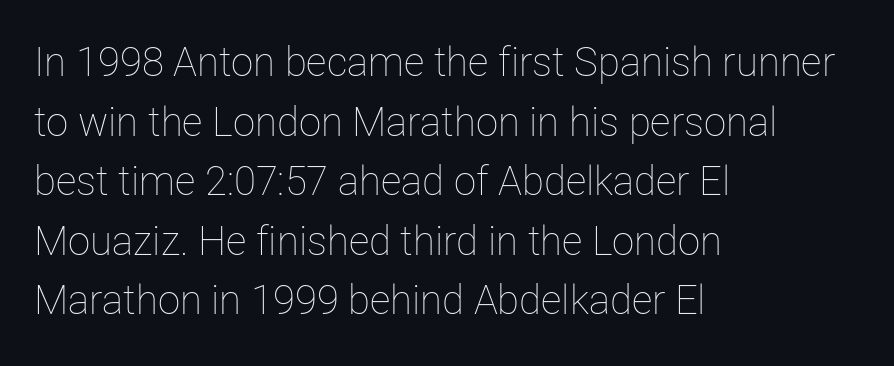
Rows of type keep a routine distance in the vertical direction. The letters look calm and open, with moderate or lighter stems. A typesetter would mark this as roman, not italic. Honestly, there is no underline to notice here at all. The letters advance in unequal steps, a hallmark of proportional type.
